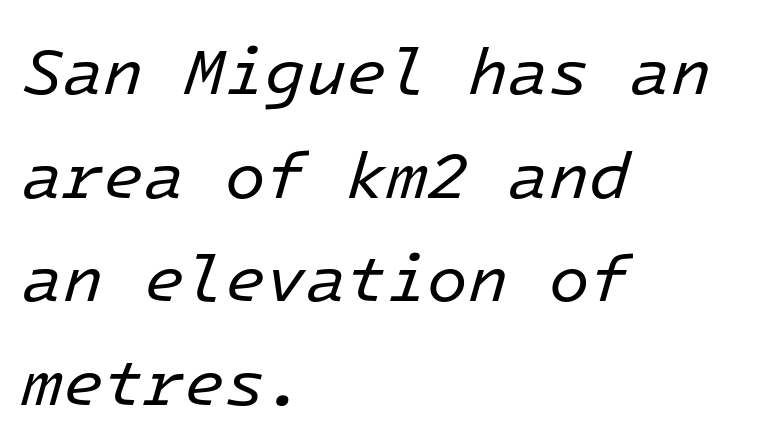
The image shows 66 px regular-weight type, italic (leaning right), monospaced; set left-aligned, normal line spacing (1.57x), normal letter spacing, not underlined; low stroke contrast and a medium x-height.
